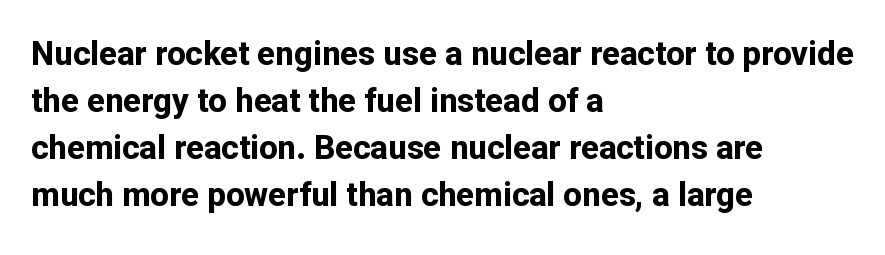
{"serif": "no", "italic": "no", "bold": "yes", "weight": "bold", "width": "normal", "stroke_contrast": "low", "x_height": "medium", "monospaced": "no", "underline": "no", "align": "left", "line_spacing": "normal", "line_spacing_ratio": 1.42, "letter_spacing": "normal", "letter_spacing_em": 0.0, "glyph_px": 33}
